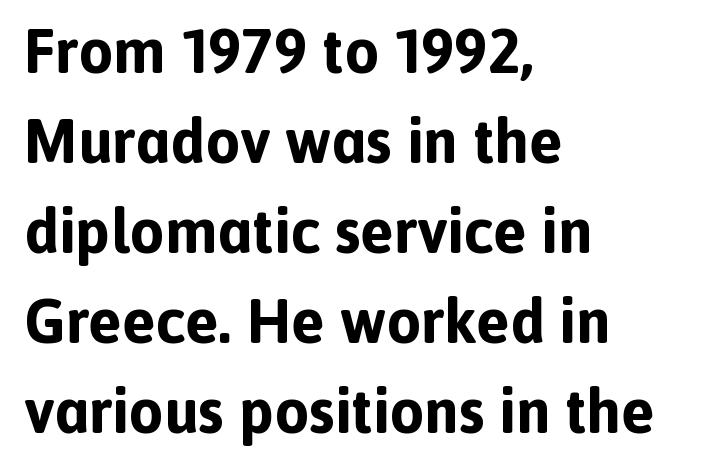
{"serif": "no", "italic": "no", "bold": "yes", "weight": "bold", "width": "normal", "x_height": "medium", "monospaced": "no", "underline": "no", "align": "left", "line_spacing": "normal", "line_spacing_ratio": 1.45, "letter_spacing": "normal", "letter_spacing_em": 0.0, "glyph_px": 62}
